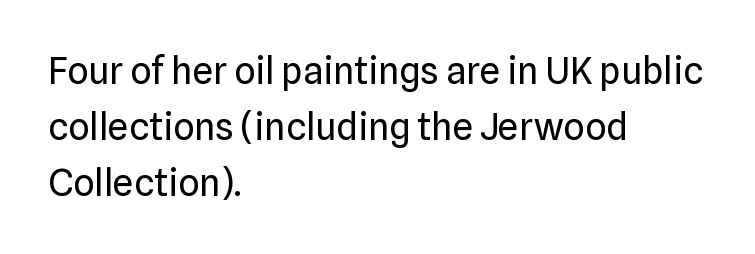
Casual observation: everything's shoved over to the left. A clean baseline with only descenders dipping below it. These lines are rendered in a variable-pitch font. The type is set solid horizontally, with unmodified tracking.
